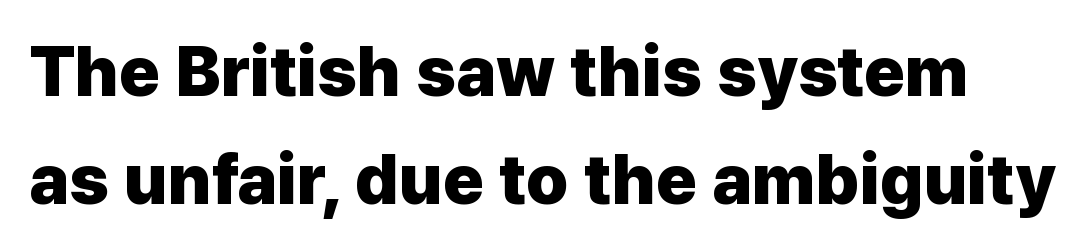
Q: Is the text bold? A: Yes.
Q: Is the text italic (slanted)? A: No, it is upright.
Q: Is the typeface a serif or a sans-serif typeface? A: Sans-serif.
Q: Is the text underlined? A: No.
Q: Is the spacing between letters normal or unusually wide? A: Normal.
Q: Is the spacing between lines tight, normal or loose? A: Normal.
Q: Width (condensed, normal, or wide)? A: Normal.
Q: Stroke contrast? A: Low.
Q: x-height? A: Medium.
Q: Monospaced? A: No.
